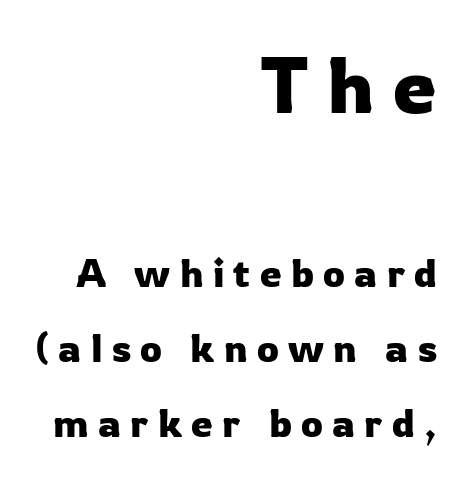
Q: Is the text italic (slanted)? A: No, it is upright.
Q: Is the typeface a serif or a sans-serif typeface? A: Sans-serif.
Q: Is the text underlined? A: No.
Q: How is the paragraph aligned? A: Right-aligned.
Q: Is the spacing between letters normal or unusually wide? A: Unusually wide.
Q: Is the spacing between lines tight, normal or loose? A: Loose.
Q: Which block of text is set in a larger size, the first (top) or the second (bottom)? A: The first (top) one.
Q: Width (condensed, normal, or wide)? A: Normal.
Q: Stroke contrast? A: Low.
Q: x-height? A: Medium.
Q: Monospaced? A: No.
